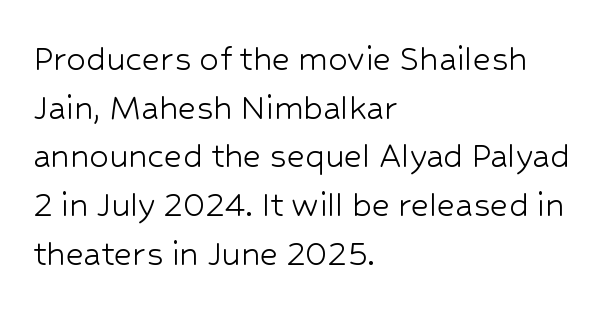
The image shows 39 px light sans-serif type, upright; set left-aligned, normal line spacing (1.25x), normal letter spacing, not underlined; low stroke contrast and a medium x-height.
